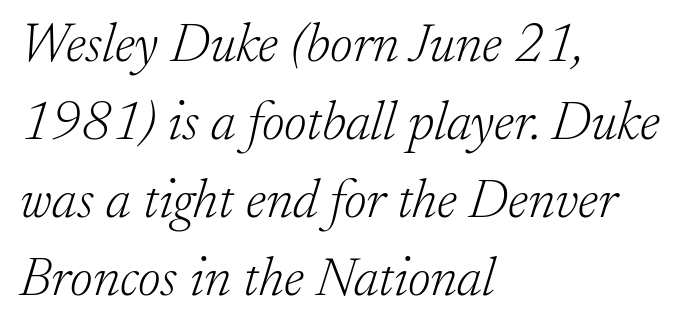
Q: Is the text bold? A: No.
Q: Is the text italic (slanted)? A: Yes, it leans right by about 17 degrees.
Q: Is the typeface a serif or a sans-serif typeface? A: Serif.
Q: Is the text underlined? A: No.
Q: How is the paragraph aligned? A: Left-aligned.
Q: Is the spacing between letters normal or unusually wide? A: Normal.
Q: Is the spacing between lines tight, normal or loose? A: Normal.
Q: Width (condensed, normal, or wide)? A: Normal.
Q: Stroke contrast? A: Low.
Q: x-height? A: Small.
Q: Monospaced? A: No.
